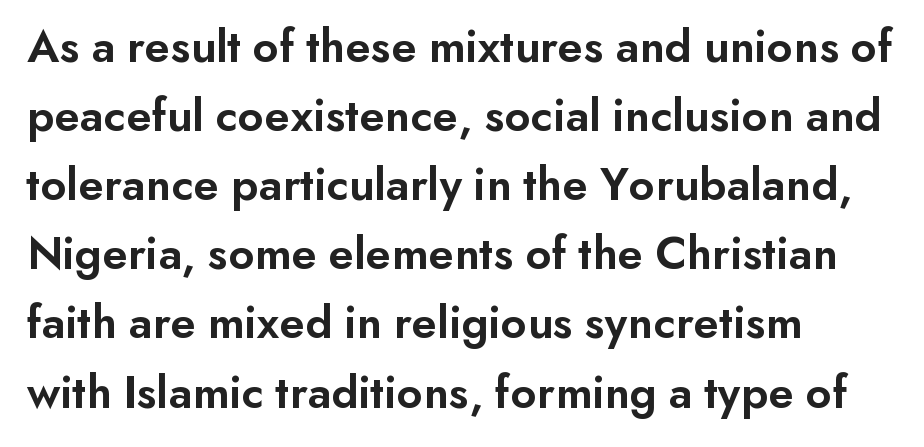
A typesetter would label this face a sans. The letters are semibold — heavier than regular but short of a full bold. A typesetter would call this proportional, since set widths differ per character. Students, note that the glyphs here touch the page at normal intervals.
